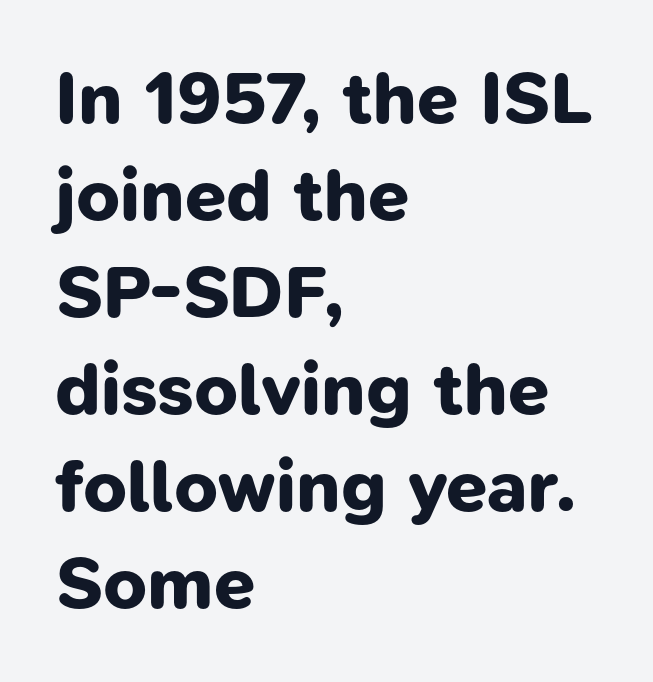
The glyphs have the mass of a bold cut. Are there feet on the stems? There aren't — it's a sans. Baseline-to-baseline distance is the conventional proportion of letter height. Looks like regular typesetting: each glyph gets only the width it needs. If you drew a ruler down the left edge, every line would touch it.
